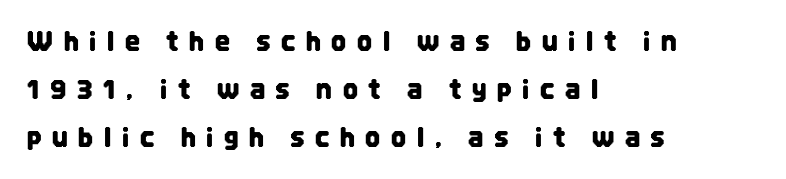
The image shows 26 px text type, upright; set left-aligned, line spacing 1.84x, unusually wide letter spacing (+0.41 em), not underlined.
